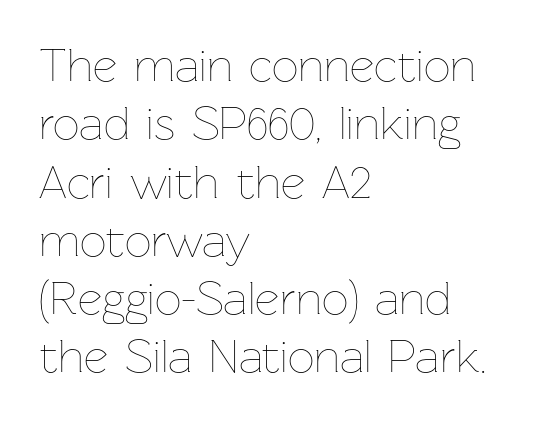
Q: Is the text bold? A: No.
Q: Is the text italic (slanted)? A: No, it is upright.
Q: Is the text underlined? A: No.
Q: How is the paragraph aligned? A: Left-aligned.
Q: Is the spacing between letters normal or unusually wide? A: Normal.
Q: Width (condensed, normal, or wide)? A: Normal.
Q: Stroke contrast? A: Low.
Q: x-height? A: Medium.
Q: Monospaced? A: No.
